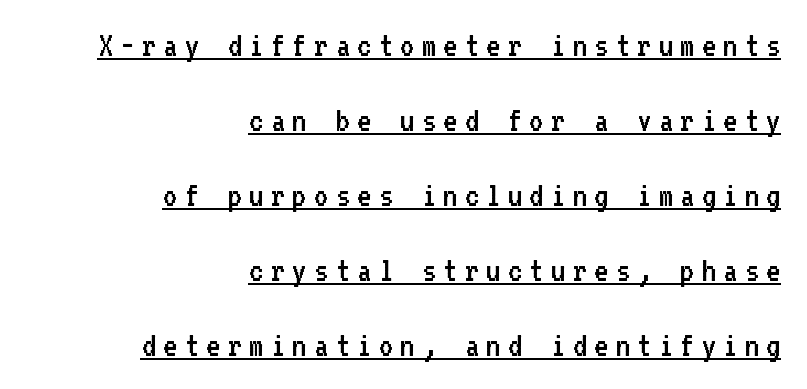
Q: Is the text bold? A: No.
Q: Is the text italic (slanted)? A: No, it is upright.
Q: Is the typeface a serif or a sans-serif typeface? A: Sans-serif.
Q: Is the text underlined? A: Yes.
Q: How is the paragraph aligned? A: Right-aligned.
Q: Is the spacing between letters normal or unusually wide? A: Unusually wide.
Q: Is the spacing between lines tight, normal or loose? A: Loose.
Q: Width (condensed, normal, or wide)? A: Normal.
Q: Stroke contrast? A: Low.
Q: x-height? A: Medium.
Q: Monospaced? A: Yes.
